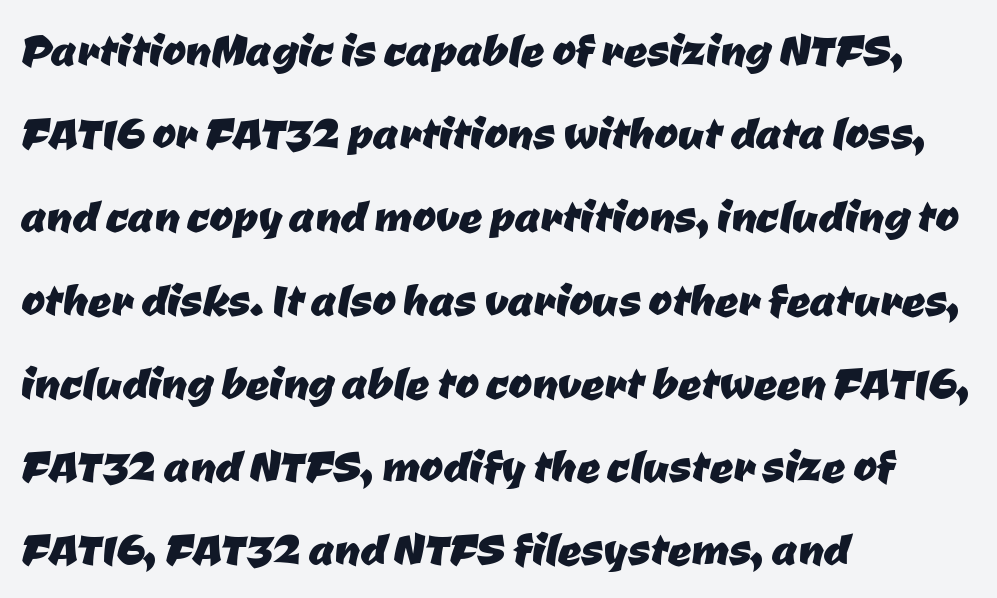
{"serif": "no", "width": "normal", "stroke_contrast": "low", "x_height": "medium", "monospaced": "no", "underline": "no", "align": "left", "line_spacing": "normal", "line_spacing_ratio": 1.46, "letter_spacing": "normal", "letter_spacing_em": 0.0, "glyph_px": 57}
